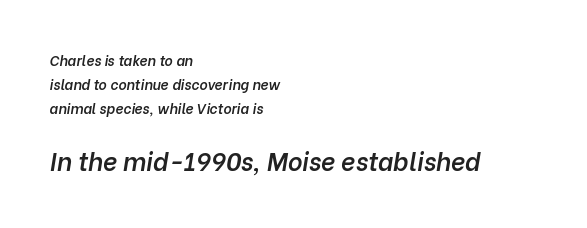
Slanted lettering throughout. Visually the block forms a straight wall on the left and a jagged coastline on the right. Just letters on the line, the space beneath them empty. Bold? Not quite — semibold, heavier than regular but stopping short.
